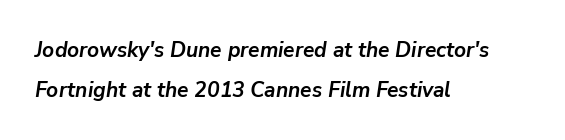
The image shows 21 px bold type, italic (leaning right); set left-aligned, line spacing 1.89x, normal letter spacing, not underlined.
